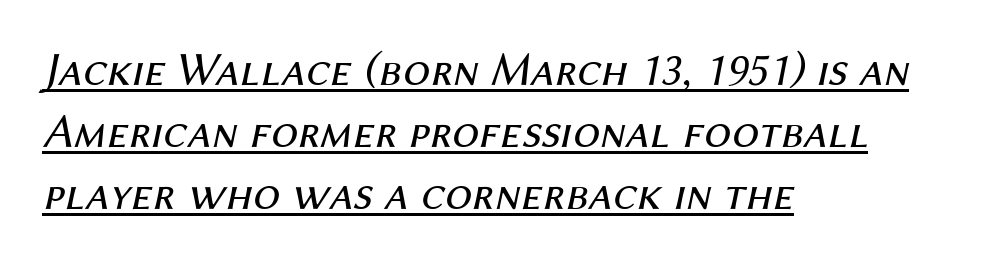
The image shows 48 px regular-weight type, italic (leaning right); set left-aligned, normal line spacing (1.29x), normal letter spacing, underlined; medium stroke contrast and a medium x-height.
